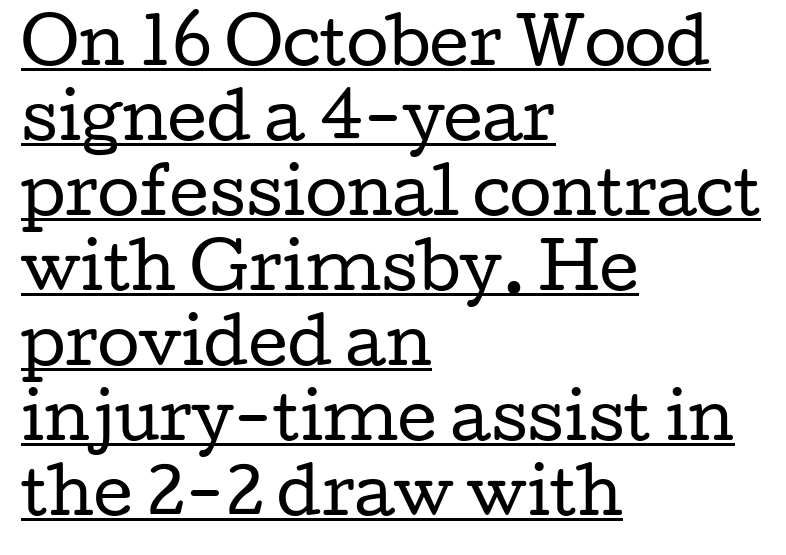
Q: Is the text bold? A: No.
Q: Is the text italic (slanted)? A: No, it is upright.
Q: Is the typeface a serif or a sans-serif typeface? A: Serif.
Q: Is the text underlined? A: Yes.
Q: How is the paragraph aligned? A: Left-aligned.
Q: Is the spacing between letters normal or unusually wide? A: Normal.
Q: Width (condensed, normal, or wide)? A: Wide.
Q: Stroke contrast? A: Low.
Q: x-height? A: Medium.
Q: Monospaced? A: No.
